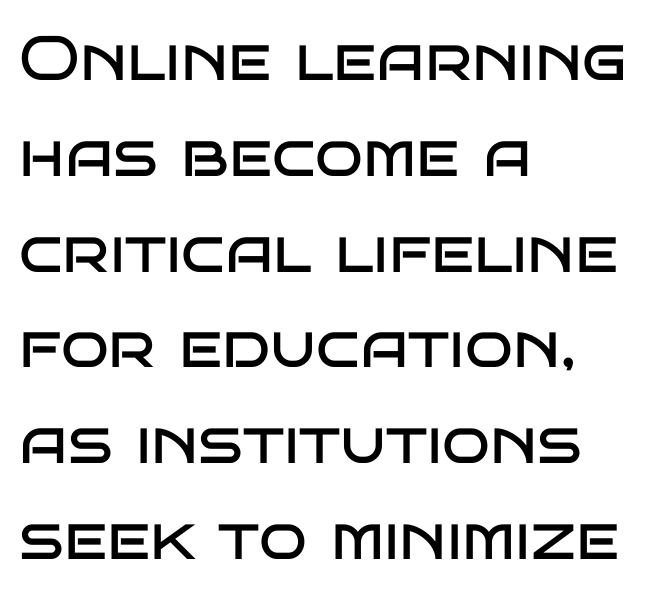
On a weight scale, this lands at 450 or below. These lines are composed in type without serifs. If you measured baseline to baseline, you'd find a middling distance. The line texture is even and compact thanks to regular tracking. The text block is weighted toward the left margin, trailing off unevenly rightward.
